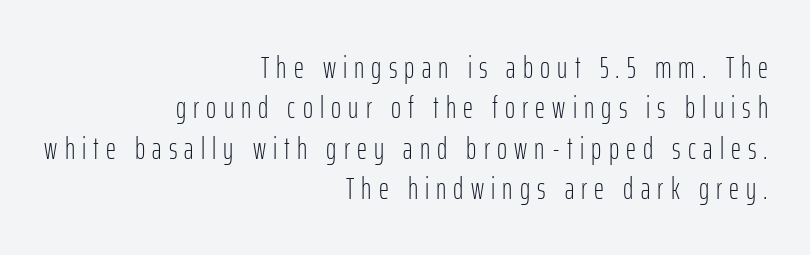
The image shows 31 px light, condensed sans-serif type, upright; set right-aligned, normal line spacing (1.3x), unusually wide letter spacing (+0.23 em), not underlined; low stroke contrast and a medium x-height.
